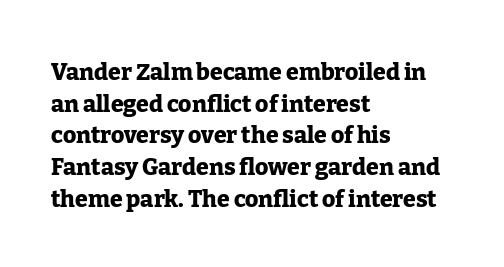
The lines are quadded left. Regular leading. Nothing unusual about the tracking: characters are spaced as the font intends. The font is running at its bold setting. Tall strokes in this sample are plumb rather than angled.
